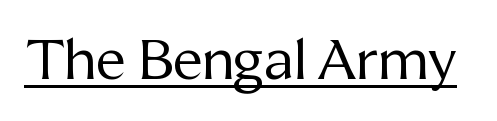
The image shows 55 px regular-weight serif type, upright; set normal letter spacing, underlined; medium stroke contrast and a medium x-height.
